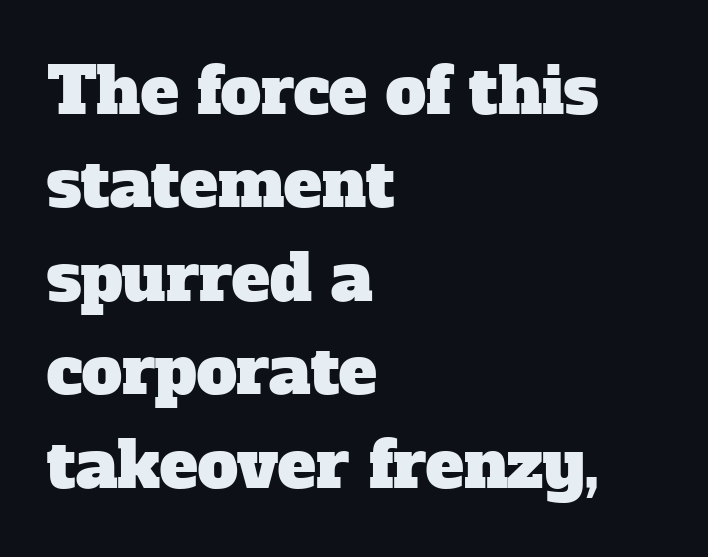
{"serif": "yes", "width": "normal", "stroke_contrast": "low", "x_height": "medium", "monospaced": "no", "underline": "no", "align": "left", "line_spacing": "normal", "line_spacing_ratio": 1.46, "letter_spacing": "normal", "letter_spacing_em": 0.0, "glyph_px": 64}
